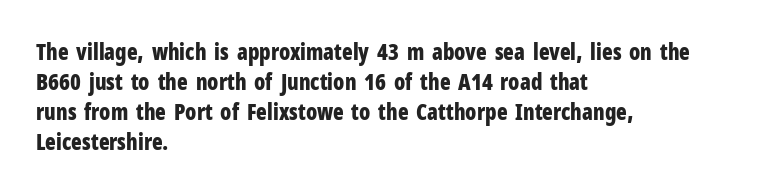
{"italic": "no", "bold": "yes", "underline": "no", "align": "left", "line_spacing": "normal", "line_spacing_ratio": 1.37, "letter_spacing": "normal", "letter_spacing_em": 0.0, "glyph_px": 22}
